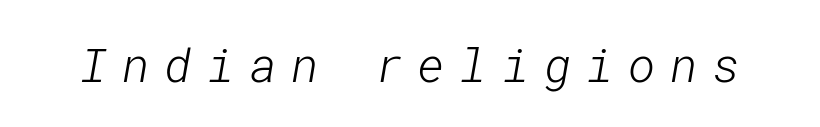
Q: Is the text bold? A: No.
Q: Is the typeface a serif or a sans-serif typeface? A: Sans-serif.
Q: Is the text underlined? A: No.
Q: Is the spacing between letters normal or unusually wide? A: Unusually wide.
Q: Width (condensed, normal, or wide)? A: Normal.
Q: Stroke contrast? A: Low.
Q: x-height? A: Medium.
